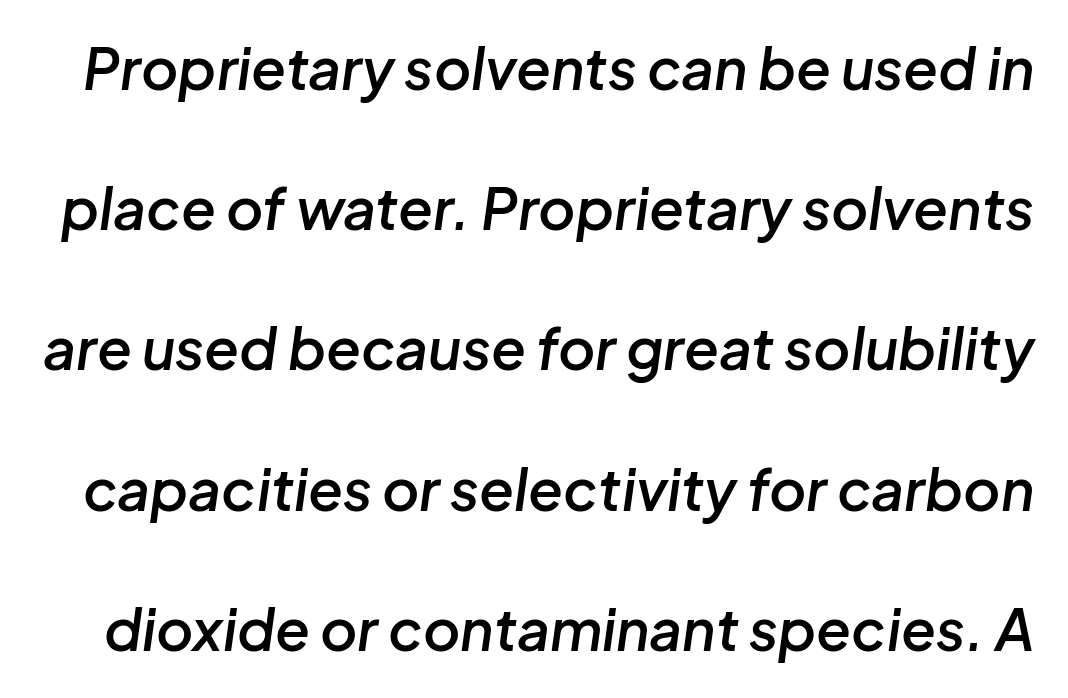
The image shows 57 px semibold type, italic (leaning right); set loose line spacing (2.46x), normal letter spacing, not underlined; low stroke contrast and a medium x-height.
